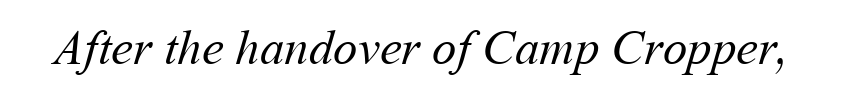
Q: Is the text bold? A: No.
Q: Is the text underlined? A: No.
Q: Is the spacing between letters normal or unusually wide? A: Normal.
Q: Width (condensed, normal, or wide)? A: Normal.
Q: Stroke contrast? A: Medium.
Q: x-height? A: Medium.
Q: Monospaced? A: No.
